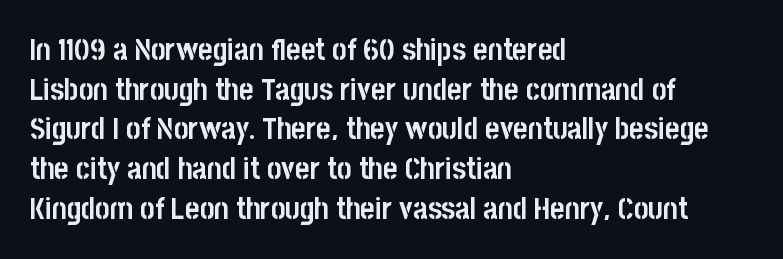
Q: Is the text bold? A: Yes.
Q: Is the text italic (slanted)? A: No, it is upright.
Q: Is the typeface a serif or a sans-serif typeface? A: Sans-serif.
Q: Is the text underlined? A: No.
Q: How is the paragraph aligned? A: Left-aligned.
Q: Is the spacing between letters normal or unusually wide? A: Normal.
Q: Is the spacing between lines tight, normal or loose? A: Normal.
Q: Width (condensed, normal, or wide)? A: Condensed.
Q: Stroke contrast? A: Low.
Q: x-height? A: Large.
Q: Monospaced? A: No.
